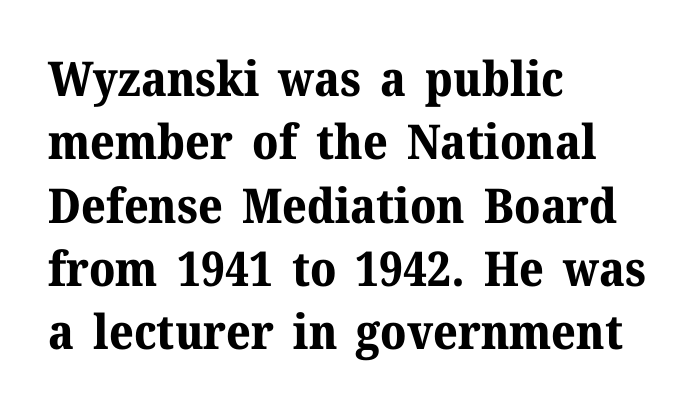
{"serif": "yes", "italic": "no", "bold": "yes", "weight": "bold", "width": "normal", "stroke_contrast": "medium", "x_height": "medium", "monospaced": "no", "underline": "no", "align": "left", "line_spacing": "normal", "line_spacing_ratio": 1.32, "letter_spacing": "normal", "letter_spacing_em": 0.0, "glyph_px": 48}
